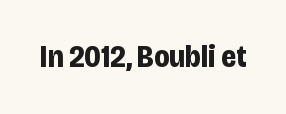
{"serif": "no", "italic": "no", "bold": "yes", "weight": "bold", "width": "condensed", "stroke_contrast": "low", "x_height": "large", "monospaced": "no", "underline": "no", "letter_spacing": "normal", "letter_spacing_em": 0.0, "glyph_px": 31}
